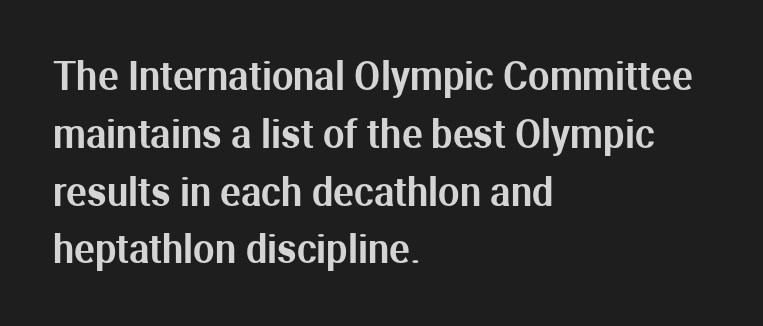
Nope, not italic — everything's standing straight. Default kerning and tracking; the words read as compact shapes. The strip under each line holds only bare page. Typographically, this falls in the sans-serif category. A typesetter would call this proportional, since set widths differ per character. The text block is weighted toward the left margin, trailing off unevenly rightward.
